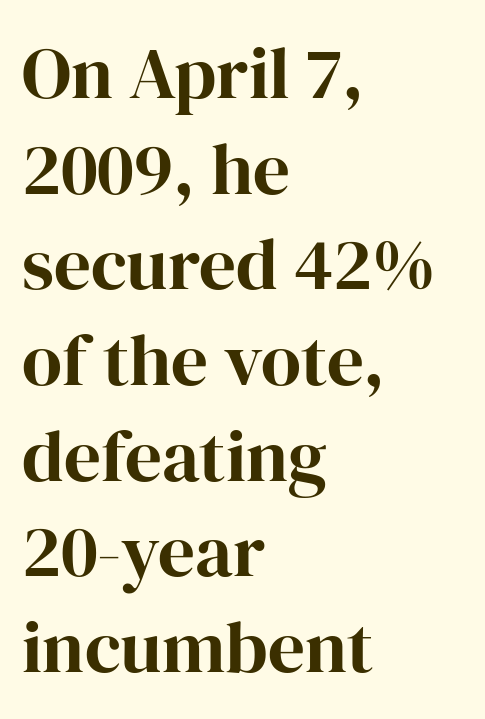
{"serif": "yes", "italic": "no", "width": "normal", "stroke_contrast": "high", "x_height": "medium", "monospaced": "no", "underline": "no", "align": "left", "line_spacing": "normal", "line_spacing_ratio": 1.31, "letter_spacing": "normal", "letter_spacing_em": 0.0, "glyph_px": 73}
